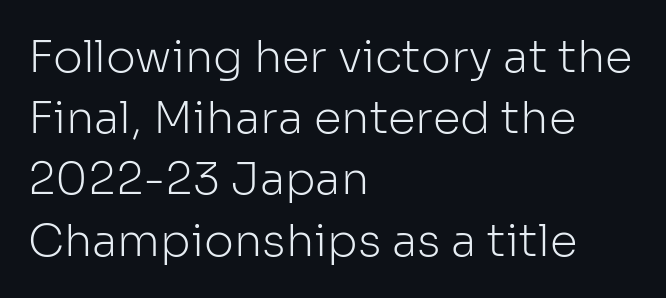
The glyphs in this specimen are sans serif. The line texture is even and compact thanks to regular tracking. Caption: multi-line text, flush left, ragged right. A normal amount of white space separates one row of letters from the next. The typeface has the unassuming heft of standard copy or less.
